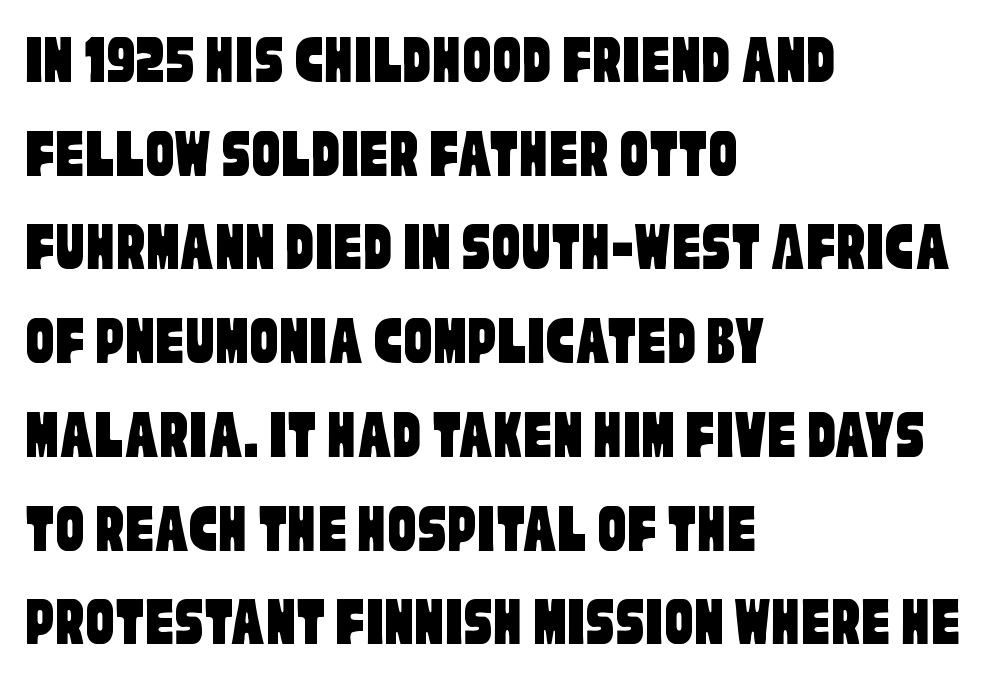
{"serif": "no", "width": "condensed", "stroke_contrast": "low", "x_height": "large", "monospaced": "no", "underline": "no", "align": "left", "line_spacing": "normal", "line_spacing_ratio": 1.32, "letter_spacing": "normal", "letter_spacing_em": 0.0, "glyph_px": 71}
